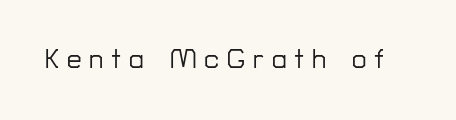
{"italic": "no", "underline": "no", "letter_spacing": "wide", "letter_spacing_em": 0.3, "glyph_px": 26}
